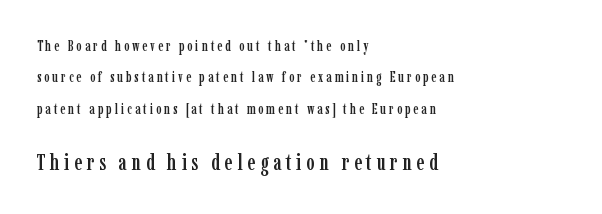
The image shows 22 px text type, upright; set left-aligned, loose line spacing (2.25x), unusually wide letter spacing (+0.21 em), not underlined; the second (bottom) block is 1.57x larger.
